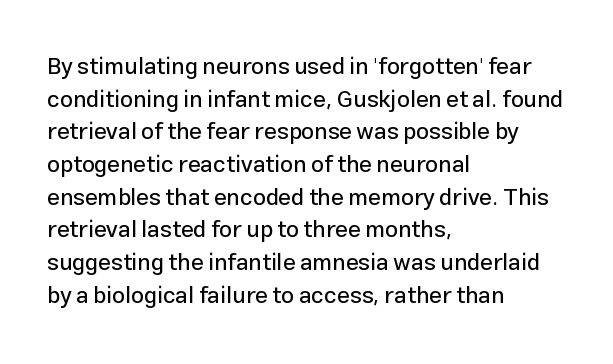
Q: Is the text italic (slanted)? A: No, it is upright.
Q: Is the text underlined? A: No.
Q: How is the paragraph aligned? A: Left-aligned.
Q: Is the spacing between letters normal or unusually wide? A: Normal.
Q: Is the spacing between lines tight, normal or loose? A: Normal.
